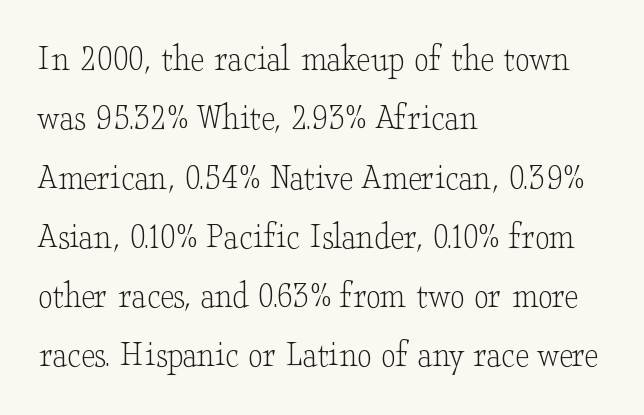
Visually the block forms a straight wall on the left and a jagged coastline on the right. Letters rest on an invisible, unmarked baseline. No extra ink here — the face is not bold. The designer went with a serif here, giving each stem small feet.
